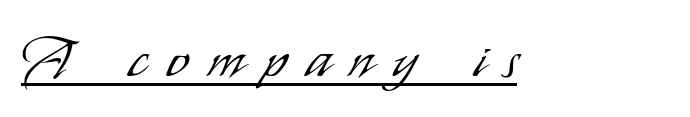
Q: Is the text bold? A: No.
Q: Is the text italic (slanted)? A: Yes.
Q: Is the typeface a serif or a sans-serif typeface? A: Sans-serif.
Q: Is the text underlined? A: Yes.
Q: Is the spacing between letters normal or unusually wide? A: Unusually wide.
Q: Width (condensed, normal, or wide)? A: Condensed.
Q: Stroke contrast? A: Low.
Q: x-height? A: Small.
Q: Monospaced? A: No.
